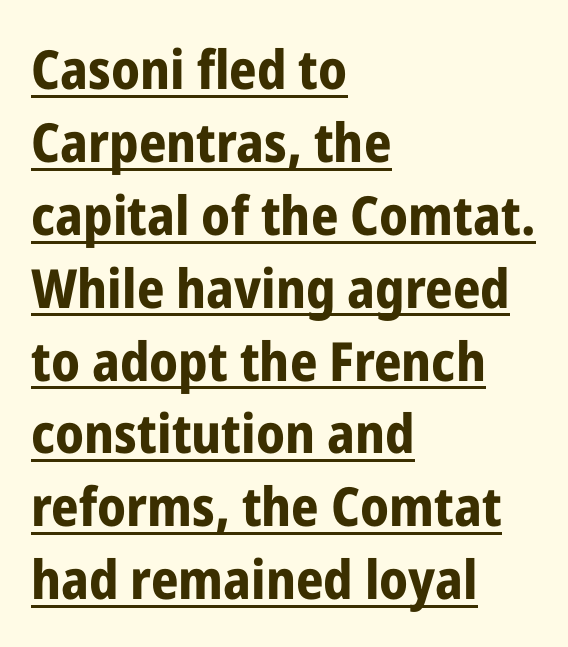
Q: Is the text bold? A: Yes.
Q: Is the text italic (slanted)? A: No, it is upright.
Q: Is the typeface a serif or a sans-serif typeface? A: Sans-serif.
Q: Is the text underlined? A: Yes.
Q: How is the paragraph aligned? A: Left-aligned.
Q: Is the spacing between letters normal or unusually wide? A: Normal.
Q: Is the spacing between lines tight, normal or loose? A: Normal.
Q: Width (condensed, normal, or wide)? A: Condensed.
Q: Stroke contrast? A: Low.
Q: x-height? A: Medium.
Q: Monospaced? A: No.
